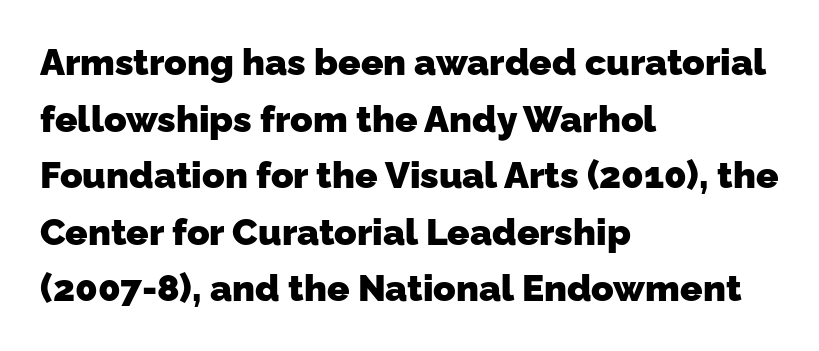
The image shows 37 px heavy sans-serif type; set left-aligned, normal line spacing (1.53x), normal letter spacing, not underlined; low stroke contrast and a medium x-height.
